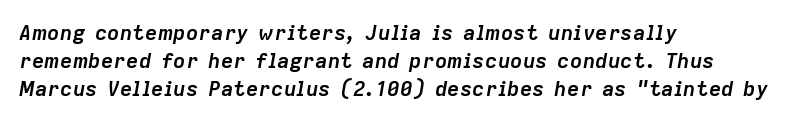
The image shows 21 px bold type, italic (leaning right); set left-aligned, normal line spacing (1.33x), normal letter spacing, not underlined.
